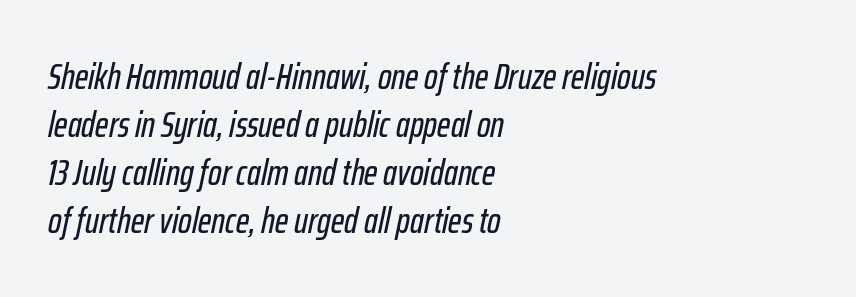
Q: Is the text italic (slanted)? A: Yes, it leans right by about 12 degrees.
Q: Is the text underlined? A: No.
Q: How is the paragraph aligned? A: Left-aligned.
Q: Is the spacing between letters normal or unusually wide? A: Normal.
Q: Is the spacing between lines tight, normal or loose? A: Normal.
Q: Width (condensed, normal, or wide)? A: Condensed.
Q: Stroke contrast? A: Low.
Q: x-height? A: Medium.
Q: Monospaced? A: No.
